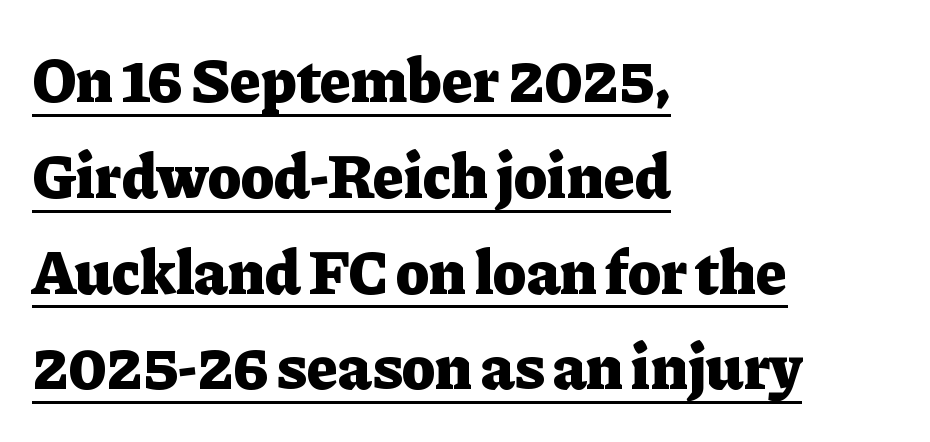
Compared with typical paragraphs, the rows here are spaced about the same. Alignment: flush left. Designer's note — italics off, roman on. The horizontal fit of the characters is conventional and even. These lines are rendered in a variable-pitch font. Caption: bold face, heavy strokes.
